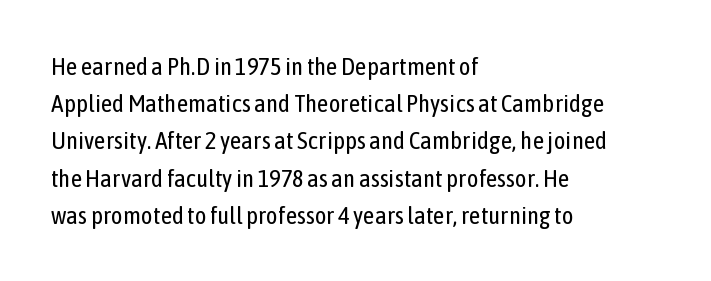
Each new line begins a customary step beneath the previous one. In CSS terms this would be text-align: left. Every character sits straight up, as roman type does. Inter-character spacing is left at the font's built-in metrics.
